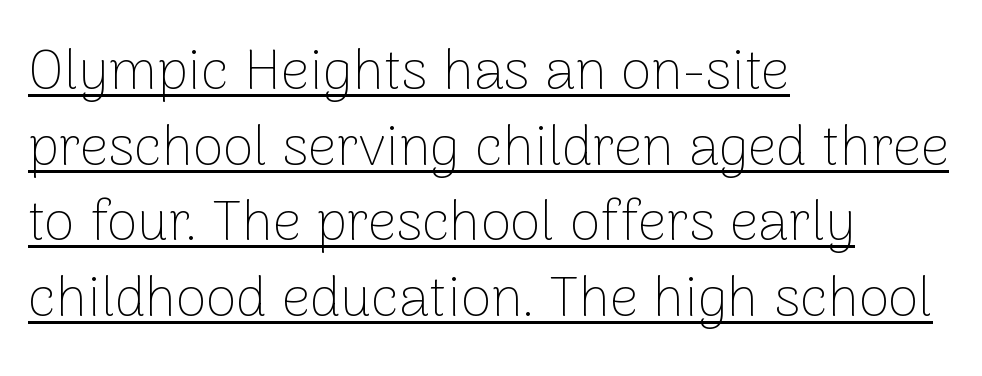
{"serif": "no", "italic": "no", "bold": "no", "weight": "thin", "width": "normal", "stroke_contrast": "low", "x_height": "medium", "monospaced": "no", "underline": "yes", "align": "left", "line_spacing": "normal", "line_spacing_ratio": 1.35, "letter_spacing": "normal", "letter_spacing_em": 0.0, "glyph_px": 56}
